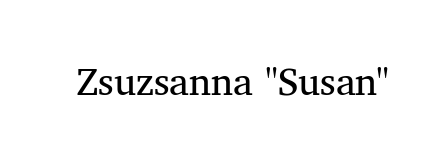
Varying glyph widths throughout — classic text-font behaviour. Words float on clear page, feet unadorned. These glyphs show unthickened strokes, regular width or finer. You could call the tracking neutral — neither tight nor loose. These lines were composed using upright roman letters.
